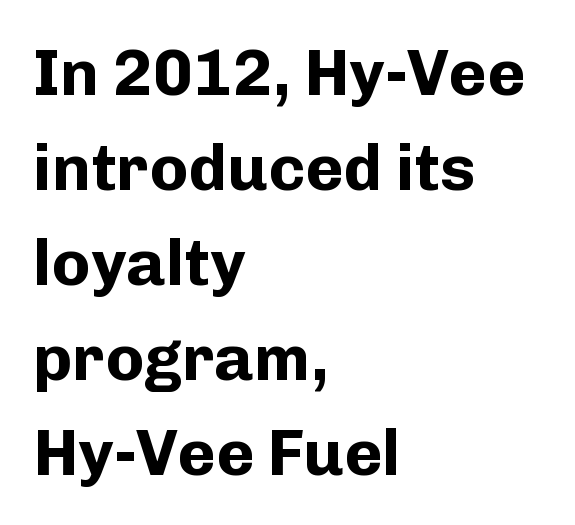
The image shows 65 px bold sans-serif type, upright; set left-aligned, normal line spacing (1.46x), normal letter spacing, not underlined; low stroke contrast and a medium x-height.
